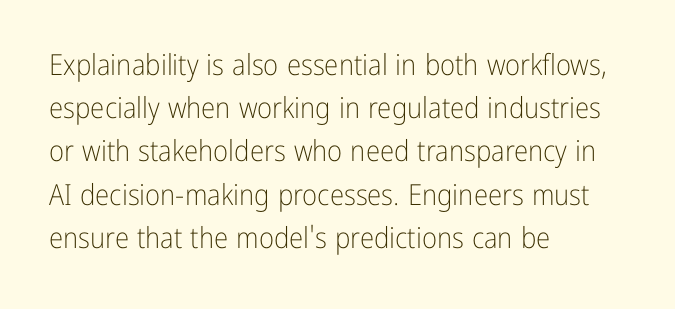
Q: Is the text bold? A: No.
Q: Is the text italic (slanted)? A: No, it is upright.
Q: Is the typeface a serif or a sans-serif typeface? A: Sans-serif.
Q: Is the text underlined? A: No.
Q: How is the paragraph aligned? A: Left-aligned.
Q: Is the spacing between letters normal or unusually wide? A: Normal.
Q: Is the spacing between lines tight, normal or loose? A: Normal.
Q: Width (condensed, normal, or wide)? A: Condensed.
Q: Stroke contrast? A: Low.
Q: x-height? A: Medium.
Q: Monospaced? A: No.
